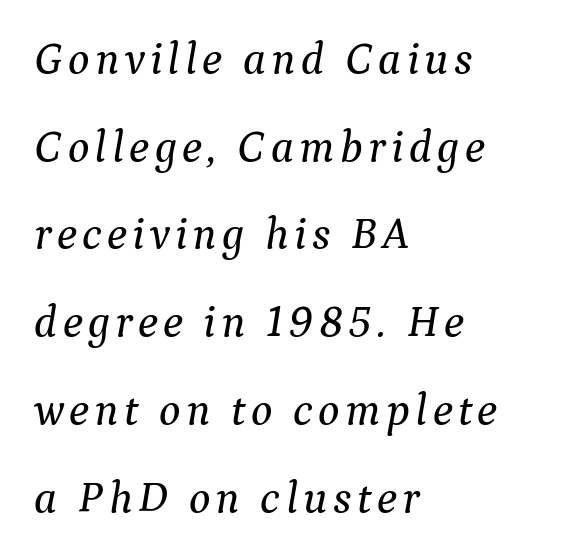
{"serif": "yes", "italic": "yes", "lean": "right", "slant_degrees": 9, "width": "normal", "stroke_contrast": "medium", "x_height": "medium", "monospaced": "no", "underline": "no", "align": "left", "line_spacing": "loose", "line_spacing_ratio": 1.95, "glyph_px": 45}
